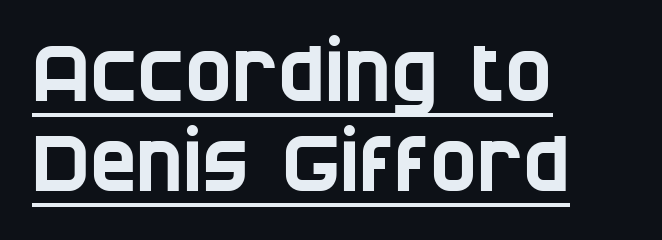
{"serif": "no", "width": "condensed", "stroke_contrast": "low", "x_height": "large", "monospaced": "no", "underline": "yes", "align": "left", "line_spacing": "tight", "line_spacing_ratio": 1.14, "letter_spacing": "normal", "letter_spacing_em": 0.0, "glyph_px": 79}
